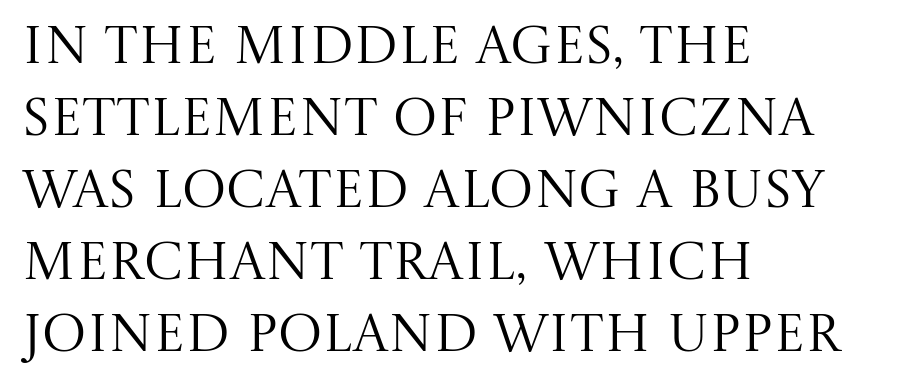
The image shows 53 px regular-weight serif type, upright; set left-aligned, normal line spacing (1.36x), normal letter spacing, not underlined; medium stroke contrast and a large x-height.
